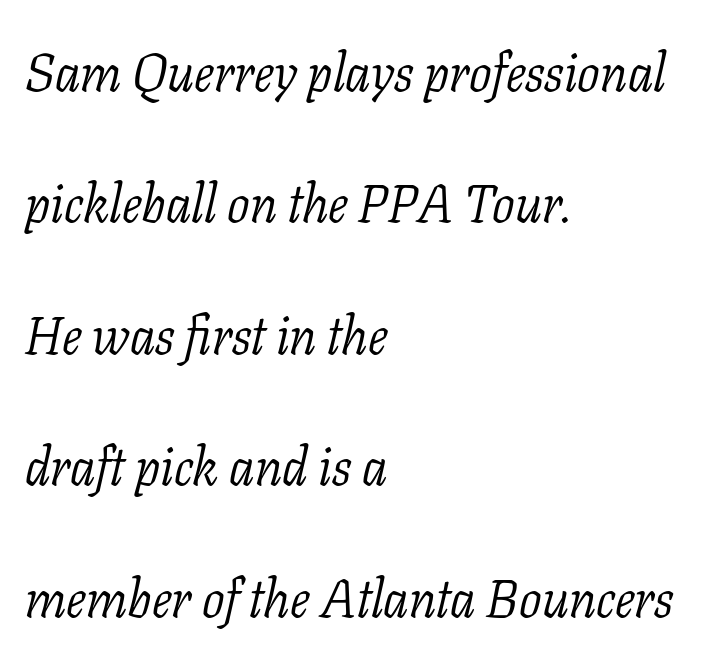
The image shows 53 px light serif type, italic (leaning right); set left-aligned, loose line spacing (2.48x), normal letter spacing, not underlined; low stroke contrast and a medium x-height.
